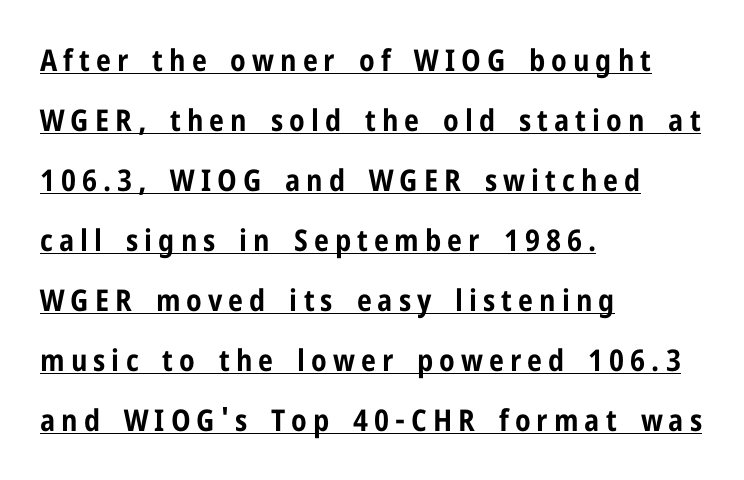
{"serif": "no", "italic": "no", "bold": "yes", "weight": "bold", "width": "condensed", "stroke_contrast": "low", "x_height": "medium", "monospaced": "no", "underline": "yes", "align": "left", "line_spacing": "loose", "line_spacing_ratio": 2.0, "letter_spacing": "wide", "letter_spacing_em": 0.2, "glyph_px": 30}
